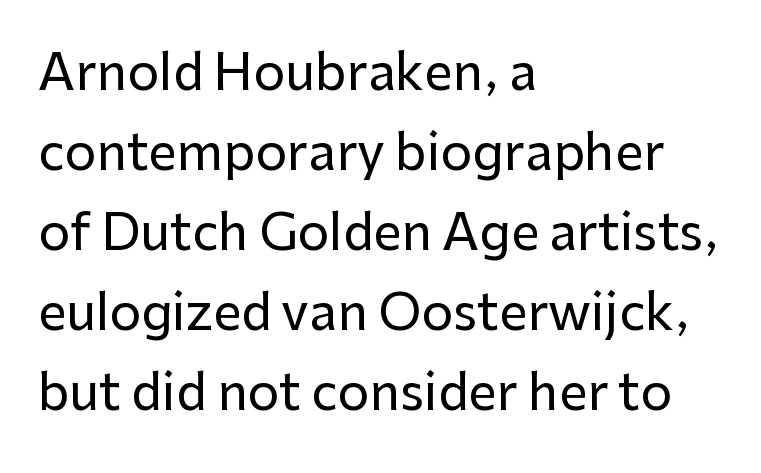
The image shows 50 px sans-serif type, upright; set left-aligned, normal line spacing (1.6x), normal letter spacing, not underlined; low stroke contrast and a medium x-height.
